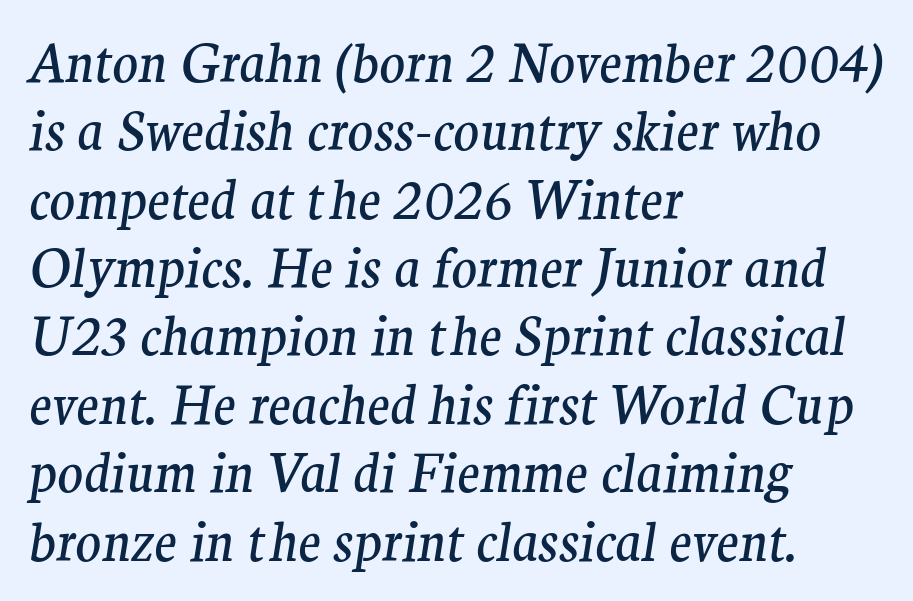
The image shows 53 px regular-weight serif type, italic (leaning right); set left-aligned, normal line spacing (1.29x), normal letter spacing, not underlined; medium stroke contrast and a medium x-height.
